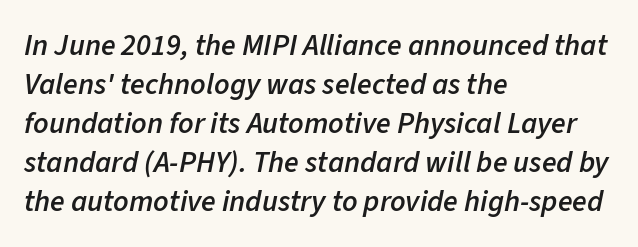
Only glyphs here, with clear space below each row. Students, this is semibold: more ink than regular, less than bold. Vertically, the passage feels balanced, rows spaced as you'd expect. Horizontally, the lines are justified to the leading edge only.
